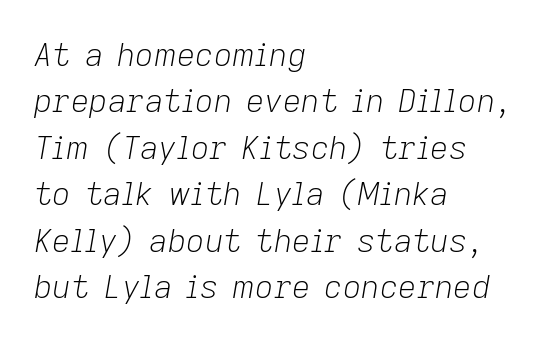
{"italic": "yes", "lean": "right", "slant_degrees": 9, "bold": "no", "weight": "light", "width": "normal", "stroke_contrast": "low", "x_height": "medium", "monospaced": "no", "underline": "no", "align": "left", "line_spacing": "normal", "line_spacing_ratio": 1.45, "letter_spacing": "normal", "letter_spacing_em": 0.0, "glyph_px": 32}
